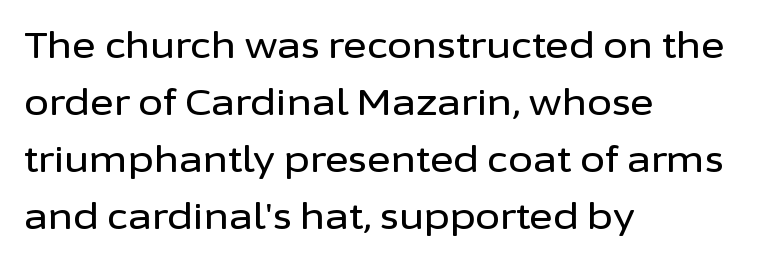
The image shows 36 px sans-serif type, upright; set left-aligned, normal line spacing (1.58x), normal letter spacing, not underlined; low stroke contrast and a medium x-height.
